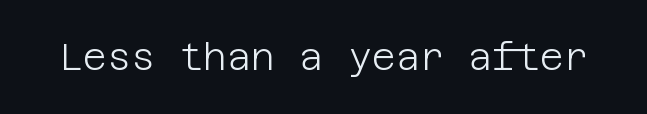
Q: Is the text bold? A: No.
Q: Is the text italic (slanted)? A: No, it is upright.
Q: Is the typeface a serif or a sans-serif typeface? A: Sans-serif.
Q: Is the text underlined? A: No.
Q: Is the spacing between letters normal or unusually wide? A: Normal.
Q: Width (condensed, normal, or wide)? A: Normal.
Q: Stroke contrast? A: Low.
Q: x-height? A: Large.
